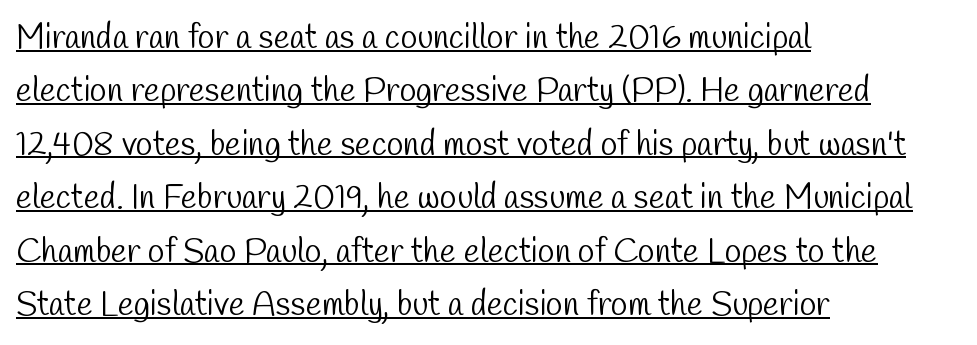
Q: Is the text bold? A: No.
Q: Is the typeface a serif or a sans-serif typeface? A: Sans-serif.
Q: Is the text underlined? A: Yes.
Q: How is the paragraph aligned? A: Left-aligned.
Q: Is the spacing between letters normal or unusually wide? A: Normal.
Q: Is the spacing between lines tight, normal or loose? A: Normal.
Q: Width (condensed, normal, or wide)? A: Condensed.
Q: Stroke contrast? A: Low.
Q: x-height? A: Medium.
Q: Monospaced? A: No.
